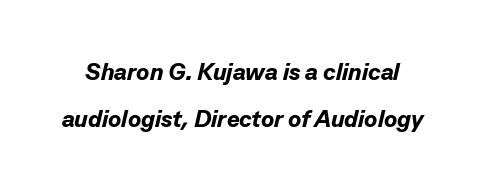
{"italic": "yes", "lean": "right", "slant_degrees": 13, "bold": "yes", "underline": "no", "line_spacing": "loose", "line_spacing_ratio": 1.94, "letter_spacing": "normal", "letter_spacing_em": 0.0, "glyph_px": 24}
